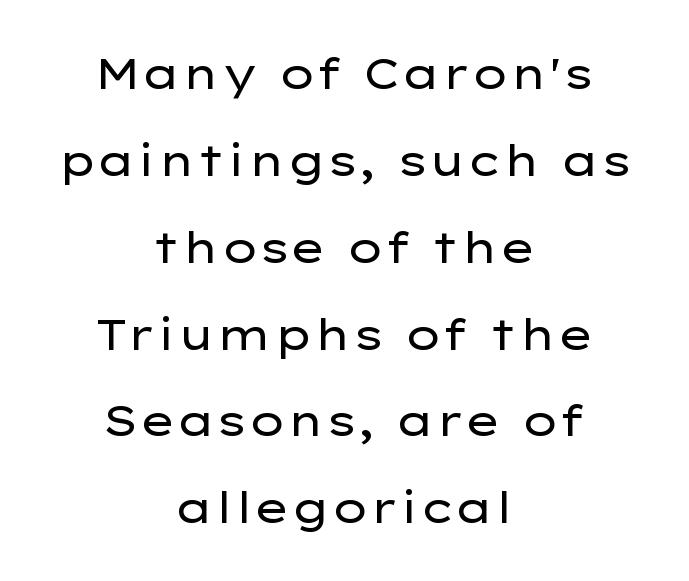
Q: Is the text bold? A: No.
Q: Is the text italic (slanted)? A: No, it is upright.
Q: Is the typeface a serif or a sans-serif typeface? A: Sans-serif.
Q: Is the text underlined? A: No.
Q: How is the paragraph aligned? A: Centered.
Q: Is the spacing between letters normal or unusually wide? A: Normal.
Q: Is the spacing between lines tight, normal or loose? A: Loose.
Q: Width (condensed, normal, or wide)? A: Wide.
Q: Stroke contrast? A: Low.
Q: x-height? A: Medium.
Q: Monospaced? A: No.
